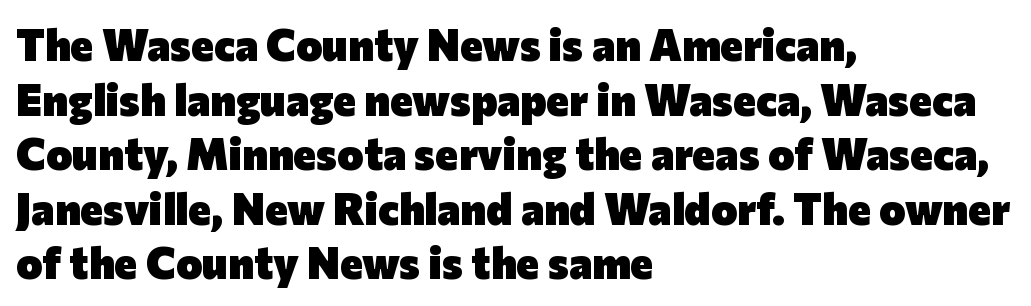
The space beneath each line is pristine and unruled. Compared with an ordinary text face, these strokes are far heavier — a full bold. Glyph-to-glyph distance matches everyday printed text. The paragraph has a hard left edge and a soft right edge.
